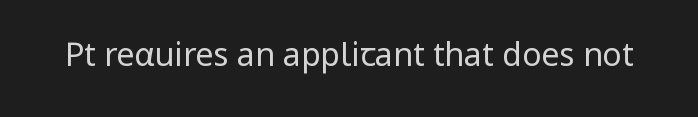
The image shows 32 px regular-weight, condensed sans-serif type, upright; set normal letter spacing, not underlined; low stroke contrast and a large x-height.
